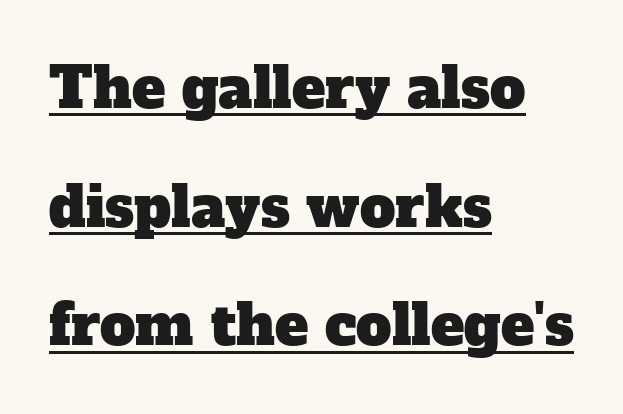
The image shows 56 px serif type; set left-aligned, loose line spacing (2.12x), normal letter spacing, underlined; low stroke contrast and a medium x-height.
